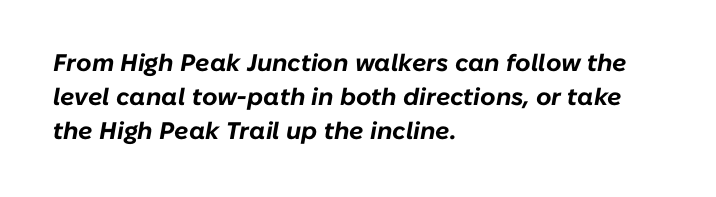
The image shows 24 px bold type, italic (leaning right); set left-aligned, normal line spacing (1.41x), normal letter spacing, not underlined.
